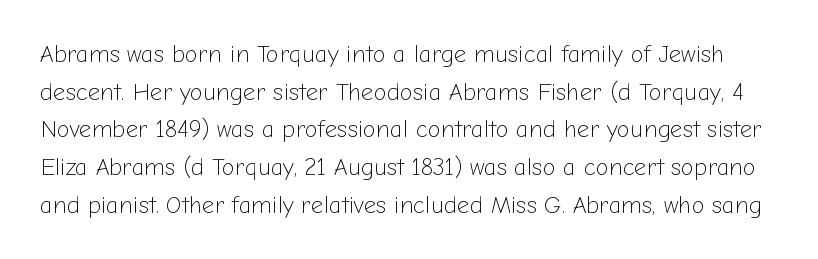
Normally led — the rows are evenly, conventionally spaced. Think standard paragraph weight, or any step lighter than that. Plain, unruled lines of type. Each word holds together tightly as a unit, with standard inter-letter gaps. It's the straight-up-and-down kind of type.
